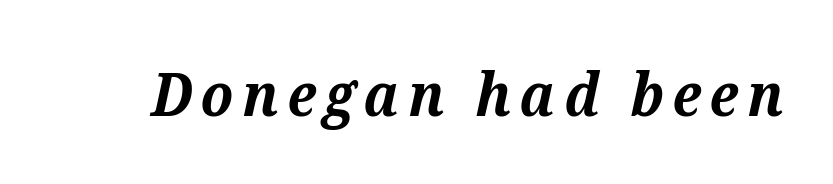
Emphasis-style slanted type is in use. A serif font was chosen for this passage. The words here are not underlined. You could not count columns in this text — the font is proportionally spaced.
